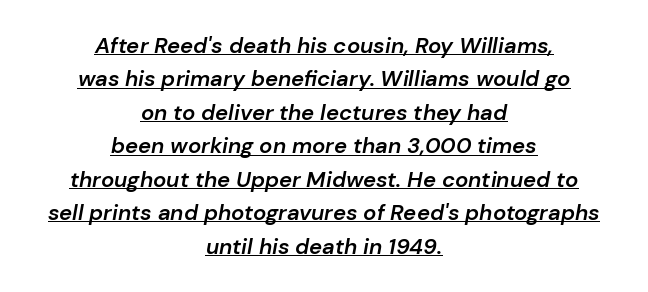
Default kerning and tracking; the words read as compact shapes. Underline: present. Is the block centered? Yes — each line is placed symmetrically about the middle. What weight is shown? A semibold, between regular and bold. The glyphs look as if they've been sheared to an angle. The leading is moderate, giving the passage an even texture.
